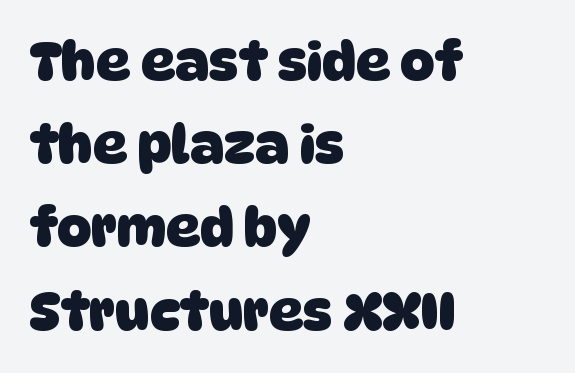
Q: Is the text bold? A: Yes.
Q: Is the typeface a serif or a sans-serif typeface? A: Sans-serif.
Q: Is the text underlined? A: No.
Q: How is the paragraph aligned? A: Left-aligned.
Q: Is the spacing between letters normal or unusually wide? A: Normal.
Q: Is the spacing between lines tight, normal or loose? A: Normal.
Q: Width (condensed, normal, or wide)? A: Normal.
Q: Stroke contrast? A: Low.
Q: x-height? A: Large.
Q: Monospaced? A: No.
